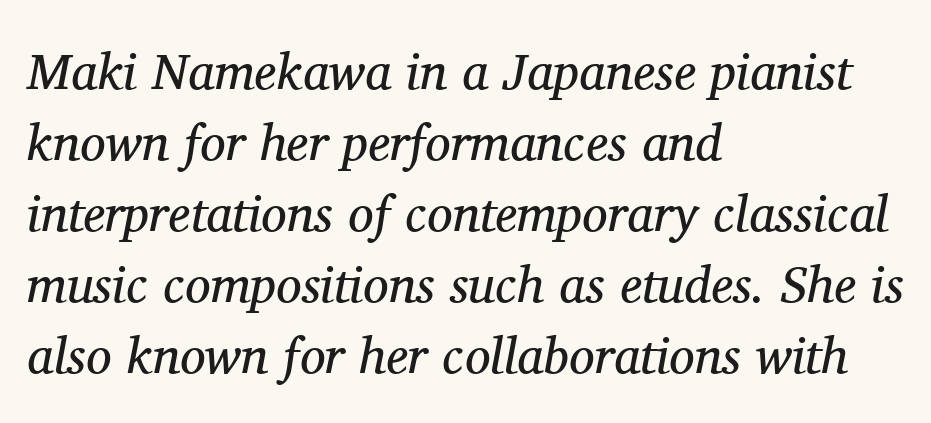
Q: Is the text bold? A: No.
Q: Is the text italic (slanted)? A: Yes, it leans right by about 11 degrees.
Q: Is the typeface a serif or a sans-serif typeface? A: Serif.
Q: Is the text underlined? A: No.
Q: How is the paragraph aligned? A: Left-aligned.
Q: Is the spacing between letters normal or unusually wide? A: Normal.
Q: Is the spacing between lines tight, normal or loose? A: Normal.
Q: Width (condensed, normal, or wide)? A: Normal.
Q: Stroke contrast? A: Medium.
Q: x-height? A: Medium.
Q: Monospaced? A: No.
